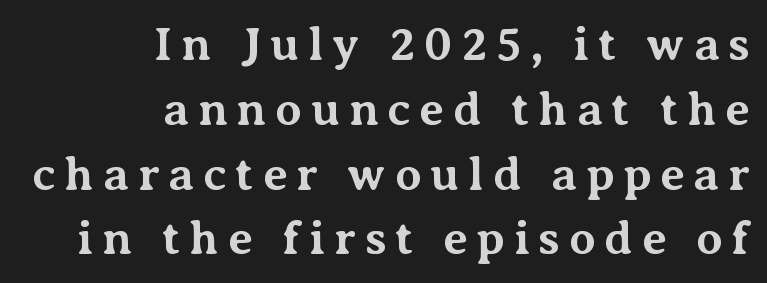
Q: Is the text bold? A: Yes.
Q: Is the text italic (slanted)? A: No, it is upright.
Q: Is the typeface a serif or a sans-serif typeface? A: Serif.
Q: Is the text underlined? A: No.
Q: How is the paragraph aligned? A: Right-aligned.
Q: Is the spacing between lines tight, normal or loose? A: Normal.
Q: Width (condensed, normal, or wide)? A: Normal.
Q: Stroke contrast? A: Medium.
Q: x-height? A: Medium.
Q: Monospaced? A: No.
